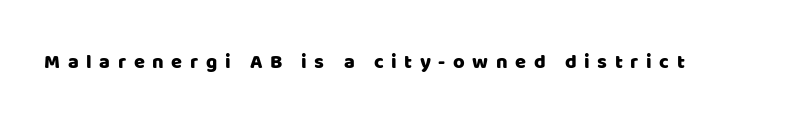
The font's upright variant was chosen for this text. Underlining? Definitely not there. Spacing between characters has been opened up far beyond the box default.
